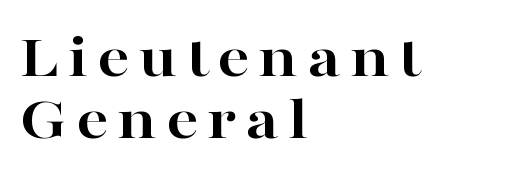
Q: Is the text bold? A: Yes.
Q: Is the text italic (slanted)? A: No, it is upright.
Q: Is the typeface a serif or a sans-serif typeface? A: Serif.
Q: Is the text underlined? A: No.
Q: How is the paragraph aligned? A: Left-aligned.
Q: Is the spacing between lines tight, normal or loose? A: Tight.
Q: Width (condensed, normal, or wide)? A: Wide.
Q: Stroke contrast? A: High.
Q: x-height? A: Medium.
Q: Monospaced? A: No.
